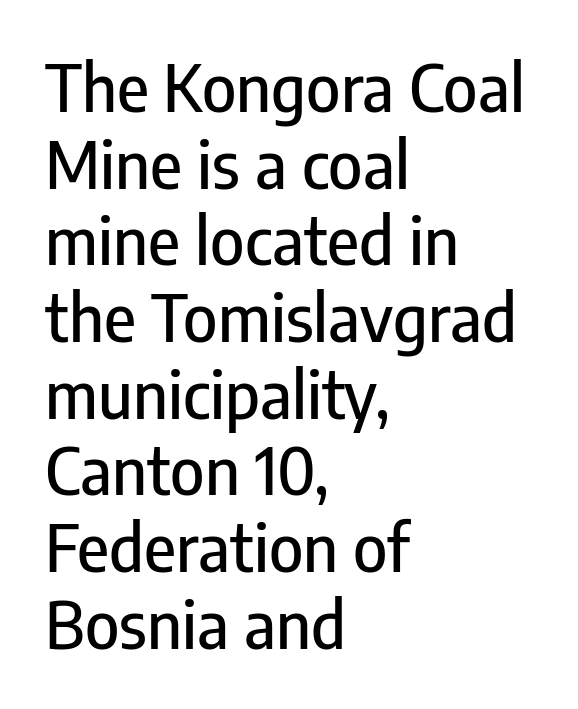
Q: Is the text italic (slanted)? A: No, it is upright.
Q: Is the typeface a serif or a sans-serif typeface? A: Sans-serif.
Q: Is the text underlined? A: No.
Q: How is the paragraph aligned? A: Left-aligned.
Q: Is the spacing between letters normal or unusually wide? A: Normal.
Q: Width (condensed, normal, or wide)? A: Condensed.
Q: Stroke contrast? A: Low.
Q: x-height? A: Medium.
Q: Monospaced? A: No.
